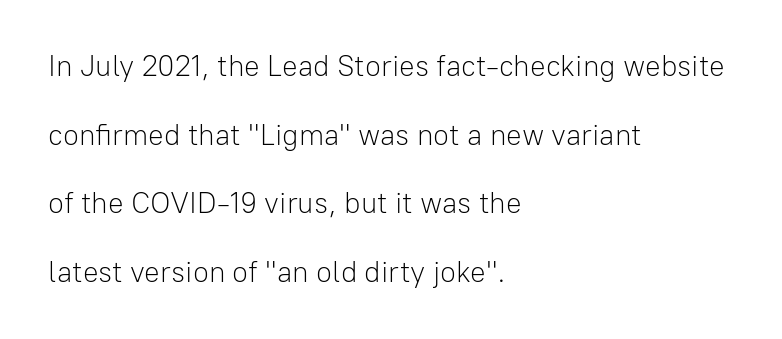
The image shows 29 px light sans-serif type, upright; set left-aligned, loose line spacing (2.37x), normal letter spacing, not underlined; low stroke contrast and a medium x-height.
